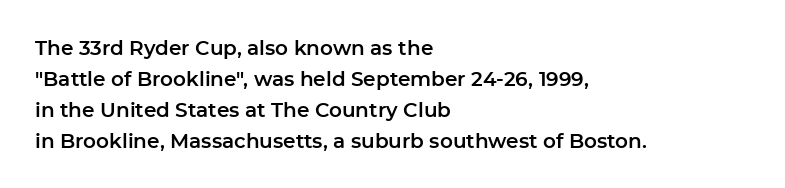
Layout note: lines flush left. Designer's note — italics off, roman on. The baseline area is clear. Reading down the column, the eye jumps a familiar distance to each next line. Default kerning and tracking; the words read as compact shapes.
